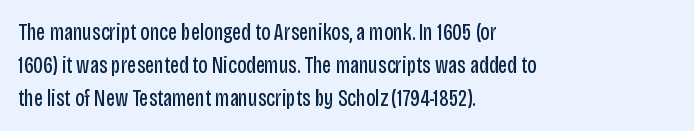
{"italic": "no", "bold": "no", "underline": "no", "align": "left", "line_spacing": "normal", "line_spacing_ratio": 1.43, "letter_spacing": "normal", "letter_spacing_em": 0.0, "glyph_px": 23}
